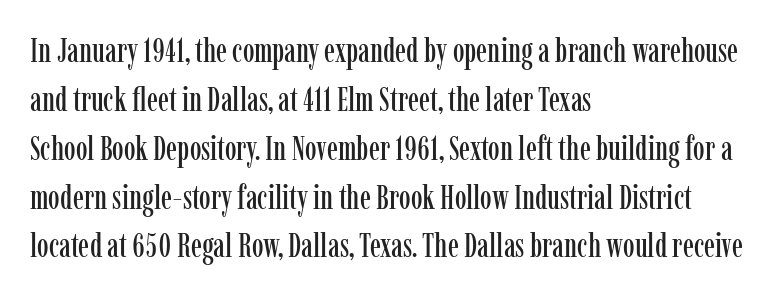
The image shows 33 px condensed serif type, upright; set left-aligned, normal line spacing (1.48x), normal letter spacing, not underlined; low stroke contrast and a medium x-height.
